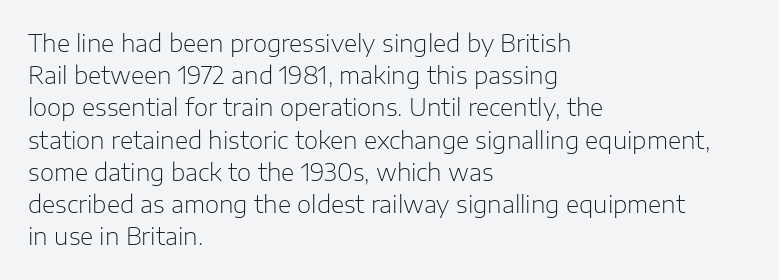
The image shows 23 px text type, upright; set left-aligned, normal line spacing (1.4x), normal letter spacing, not underlined.
